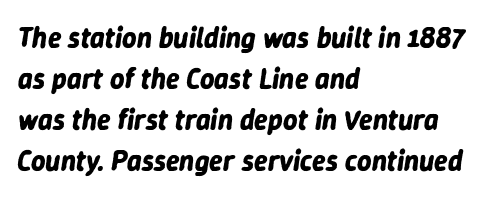
{"italic": "yes", "lean": "right", "slant_degrees": 9, "bold": "yes", "weight": "bold", "width": "normal", "stroke_contrast": "low", "x_height": "medium", "monospaced": "no", "underline": "no", "align": "left", "line_spacing": "normal", "line_spacing_ratio": 1.47, "letter_spacing": "normal", "letter_spacing_em": 0.0, "glyph_px": 28}
